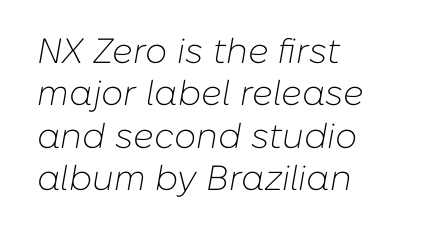
The image shows 35 px light type, italic (leaning right); set left-aligned, line spacing 1.21x, normal letter spacing, not underlined; low stroke contrast and a medium x-height.
